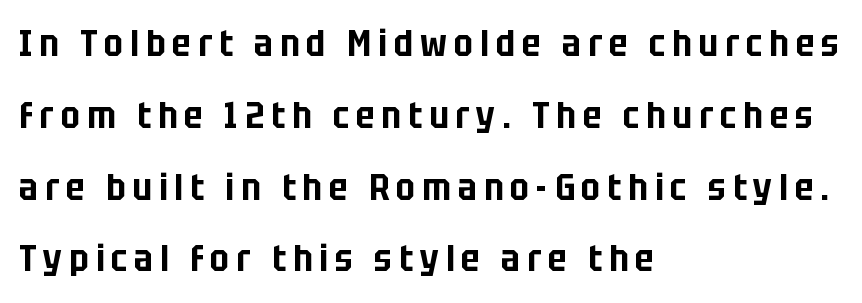
{"serif": "no", "italic": "no", "width": "condensed", "stroke_contrast": "low", "x_height": "large", "monospaced": "no", "underline": "no", "align": "left", "line_spacing": "loose", "line_spacing_ratio": 1.94, "glyph_px": 37}
